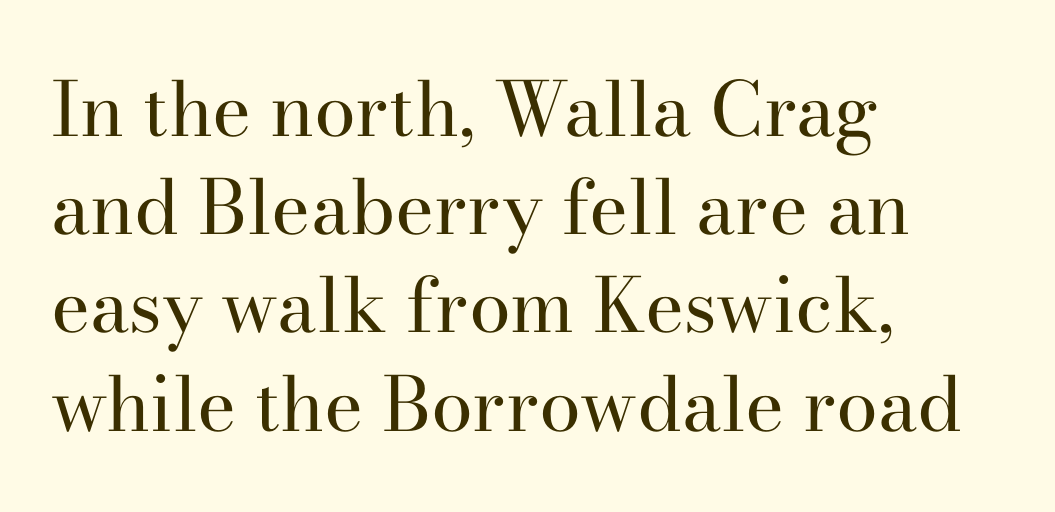
{"serif": "yes", "italic": "no", "bold": "no", "weight": "regular", "width": "normal", "stroke_contrast": "high", "x_height": "small", "monospaced": "no", "underline": "no", "align": "left", "line_spacing": "normal", "line_spacing_ratio": 1.31, "letter_spacing": "normal", "letter_spacing_em": 0.0, "glyph_px": 75}
